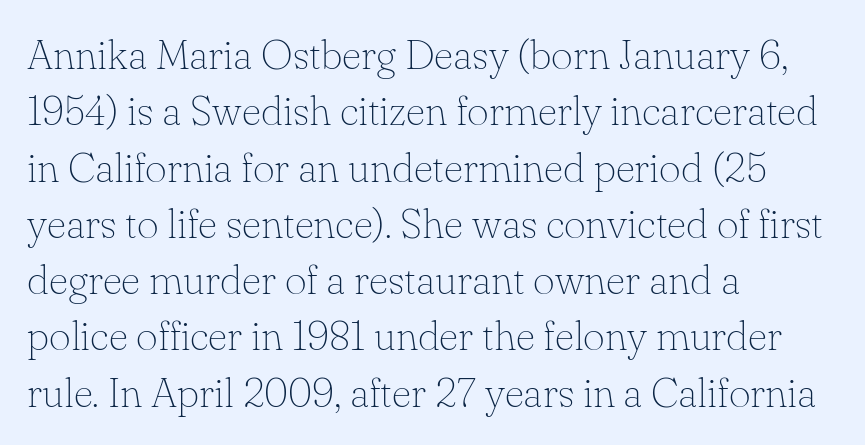
Observe the serifs anchoring each vertical stroke in this sample. Glyph-to-glyph distance matches everyday printed text. Counters stay open thanks to moderate or lighter strokes. Vertically, the passage feels balanced, rows spaced as you'd expect. Alignment: flush left.
